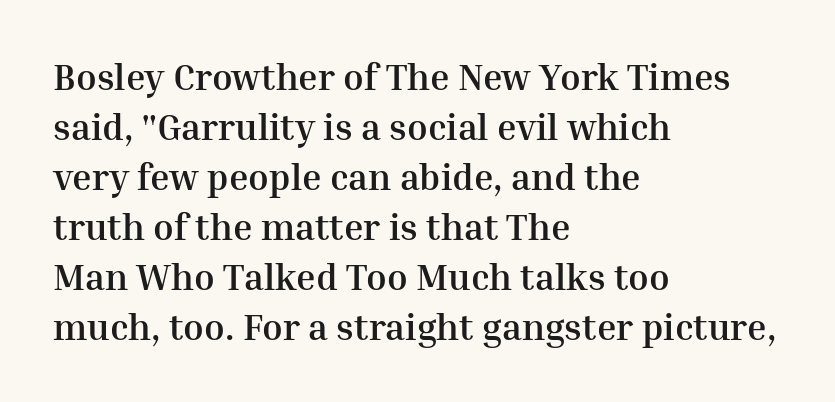
Q: Is the text bold? A: Yes.
Q: Is the text italic (slanted)? A: No, it is upright.
Q: Is the typeface a serif or a sans-serif typeface? A: Serif.
Q: Is the text underlined? A: No.
Q: How is the paragraph aligned? A: Left-aligned.
Q: Is the spacing between letters normal or unusually wide? A: Normal.
Q: Is the spacing between lines tight, normal or loose? A: Normal.
Q: Width (condensed, normal, or wide)? A: Normal.
Q: Stroke contrast? A: Medium.
Q: x-height? A: Medium.
Q: Monospaced? A: No.
